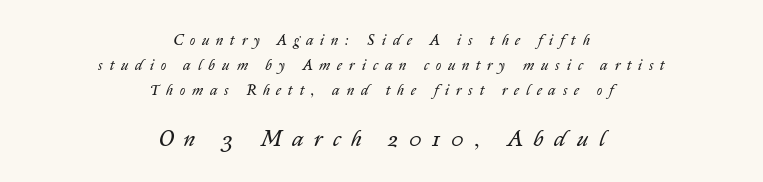
{"italic": "yes", "lean": "right", "slant_degrees": 14, "bold": "no", "underline": "no", "align": "center", "line_spacing": "normal", "line_spacing_ratio": 1.67, "letter_spacing": "wide", "letter_spacing_em": 0.46, "larger_block": "second", "size_ratio": 1.53, "glyph_px": 23}
